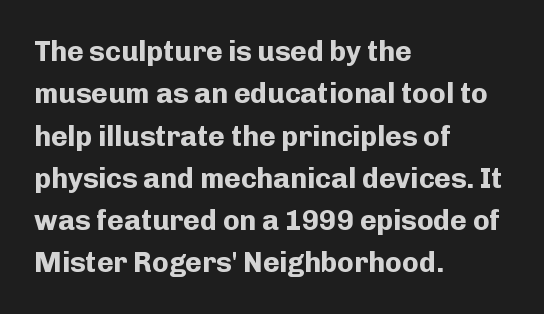
Q: Is the text bold? A: Yes.
Q: Is the text italic (slanted)? A: No, it is upright.
Q: Is the typeface a serif or a sans-serif typeface? A: Sans-serif.
Q: Is the text underlined? A: No.
Q: How is the paragraph aligned? A: Left-aligned.
Q: Is the spacing between letters normal or unusually wide? A: Normal.
Q: Is the spacing between lines tight, normal or loose? A: Normal.
Q: Width (condensed, normal, or wide)? A: Normal.
Q: Stroke contrast? A: Low.
Q: x-height? A: Medium.
Q: Monospaced? A: No.
